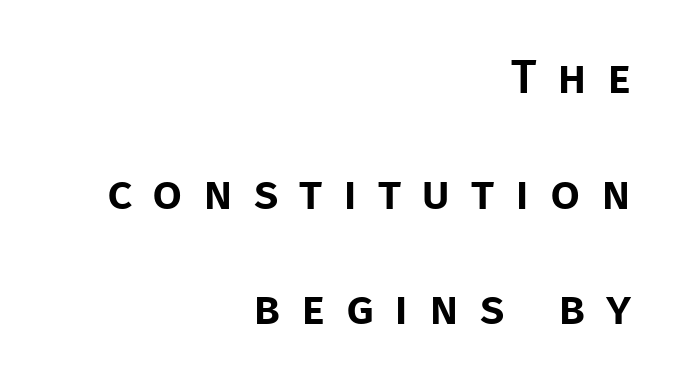
Ordinary non-slanted type is in use. Horizontally, the lines are justified to the trailing edge only. Summary of vertical rhythm: relaxed, with wide interline spacing. Proportional: the letters do not fall into vertical columns.
